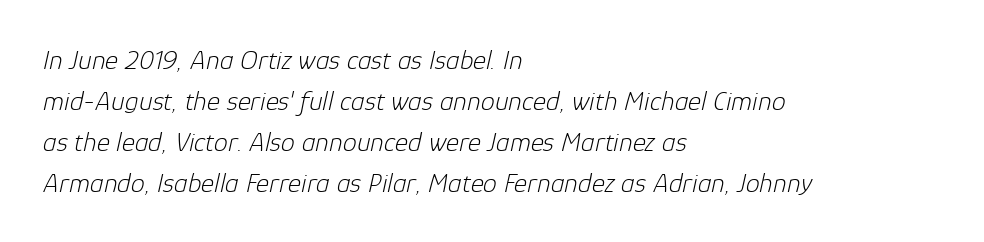
The image shows 28 px light type, italic (leaning right); set left-aligned, normal line spacing (1.46x), normal letter spacing, not underlined; low stroke contrast and a medium x-height.
